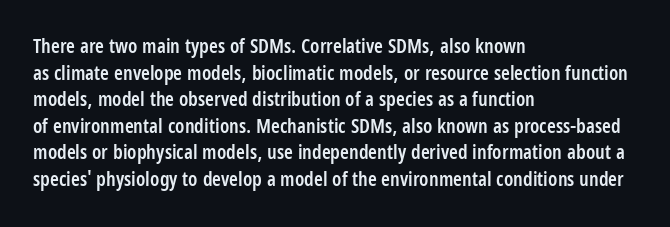
The specimen omits any rule beneath the text block's lines. Ordinary non-slanted type is in use. The tracking reads as untouched default to a designer's eye. Casual observation: everything's shoved over to the left. Honestly, the row spacing looks completely unremarkable.
